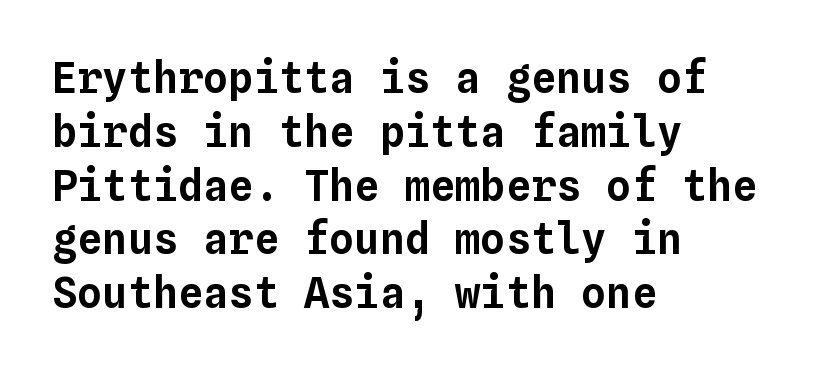
This sample has the even, mechanical cadence of fixed-width lettering. Rule under the text: the space is simply empty. The ragged edge is on the right, which tells us the setting is flush left. Whoever set this chose a conventional vertical rhythm. This sample uses plain, unmodified letter spacing. Unlike italic type, these characters show no tilt at all.
